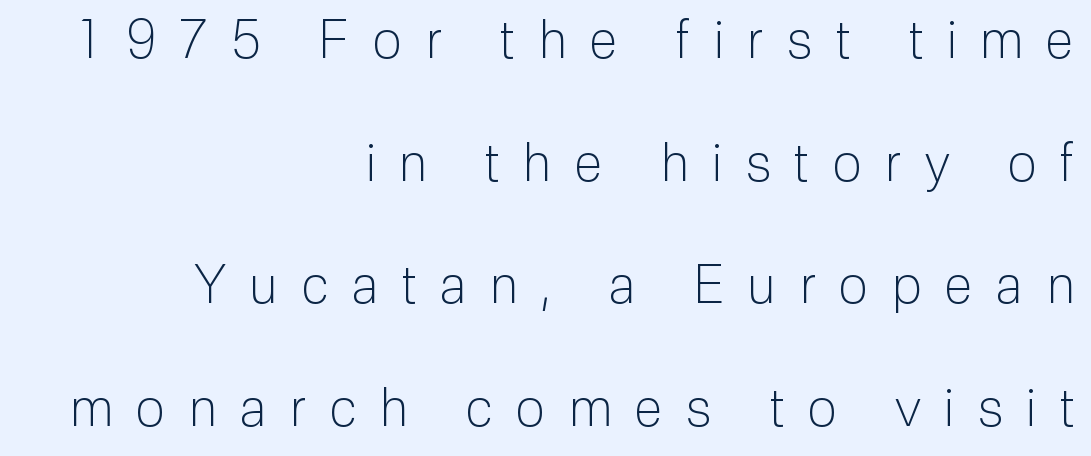
Q: Is the text bold? A: No.
Q: Is the text italic (slanted)? A: No, it is upright.
Q: Is the typeface a serif or a sans-serif typeface? A: Sans-serif.
Q: Is the text underlined? A: No.
Q: How is the paragraph aligned? A: Right-aligned.
Q: Is the spacing between letters normal or unusually wide? A: Unusually wide.
Q: Is the spacing between lines tight, normal or loose? A: Loose.
Q: Width (condensed, normal, or wide)? A: Normal.
Q: Stroke contrast? A: Low.
Q: x-height? A: Medium.
Q: Monospaced? A: No.
